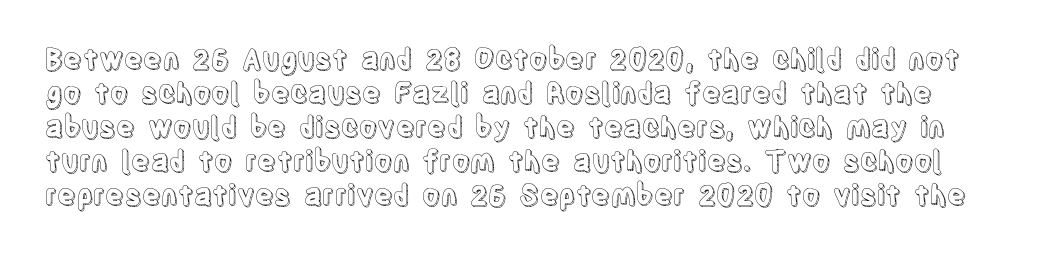
The image shows 28 px condensed type, upright; set line spacing 1.21x, normal letter spacing, not underlined; a large x-height.
